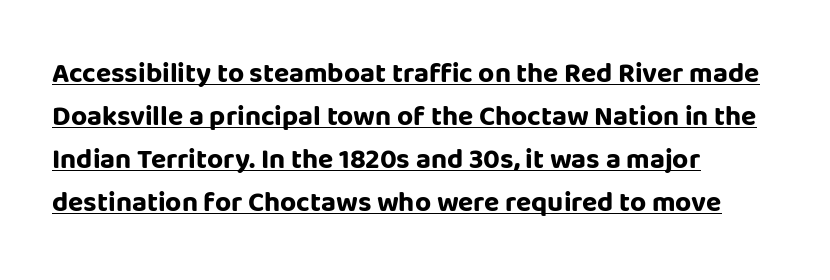
The image shows 28 px bold sans-serif type, upright; set left-aligned, normal line spacing (1.54x), normal letter spacing, underlined; low stroke contrast and a large x-height.
